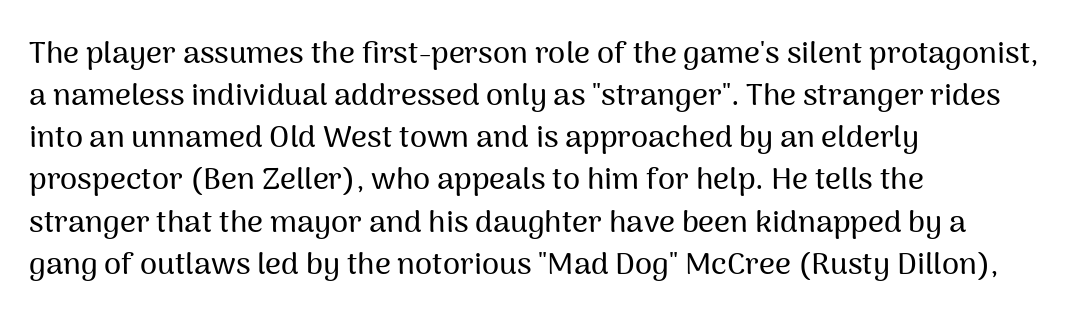
Q: Is the text italic (slanted)? A: No, it is upright.
Q: Is the typeface a serif or a sans-serif typeface? A: Sans-serif.
Q: Is the text underlined? A: No.
Q: How is the paragraph aligned? A: Left-aligned.
Q: Is the spacing between letters normal or unusually wide? A: Normal.
Q: Is the spacing between lines tight, normal or loose? A: Normal.
Q: Width (condensed, normal, or wide)? A: Normal.
Q: Stroke contrast? A: Medium.
Q: x-height? A: Medium.
Q: Monospaced? A: No.
